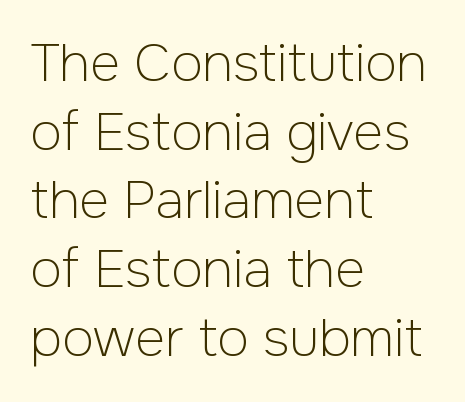
{"serif": "no", "italic": "no", "bold": "no", "weight": "light", "width": "normal", "stroke_contrast": "low", "x_height": "medium", "monospaced": "no", "underline": "no", "align": "left", "line_spacing": "normal", "line_spacing_ratio": 1.32, "letter_spacing": "normal", "letter_spacing_em": 0.0, "glyph_px": 52}
